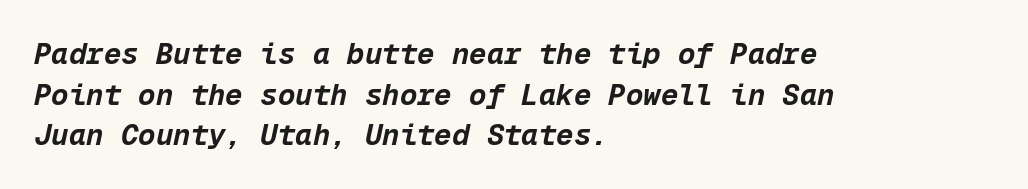
{"italic": "yes", "lean": "right", "slant_degrees": 12, "bold": "yes", "weight": "bold", "width": "normal", "stroke_contrast": "low", "x_height": "medium", "monospaced": "yes", "underline": "no", "align": "left", "line_spacing": "normal", "line_spacing_ratio": 1.4, "letter_spacing": "normal", "letter_spacing_em": 0.0, "glyph_px": 29}
